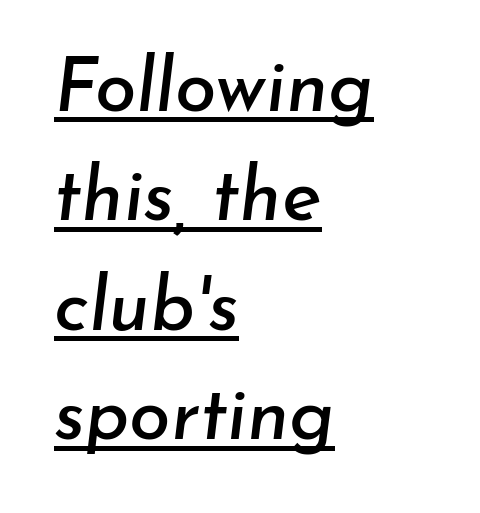
Q: Is the text italic (slanted)? A: Yes, it leans right by about 7 degrees.
Q: Is the text underlined? A: Yes.
Q: How is the paragraph aligned? A: Left-aligned.
Q: Is the spacing between letters normal or unusually wide? A: Normal.
Q: Is the spacing between lines tight, normal or loose? A: Normal.
Q: Width (condensed, normal, or wide)? A: Normal.
Q: Stroke contrast? A: Low.
Q: x-height? A: Small.
Q: Monospaced? A: No.
